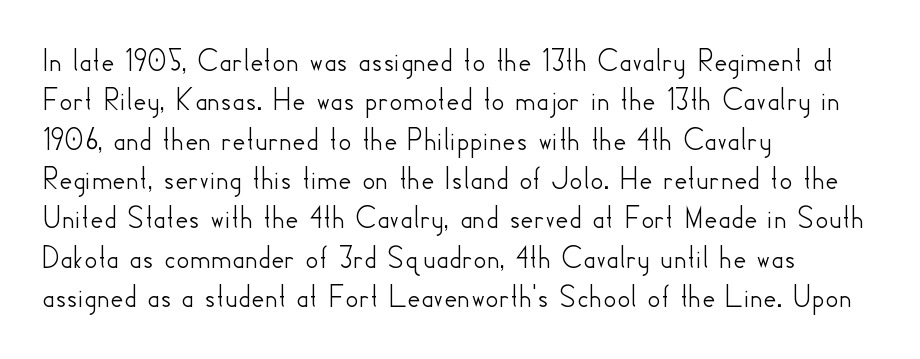
The image shows 32 px sans-serif type, upright; set left-aligned, line spacing 1.23x, normal letter spacing, not underlined; low stroke contrast and a small x-height.
